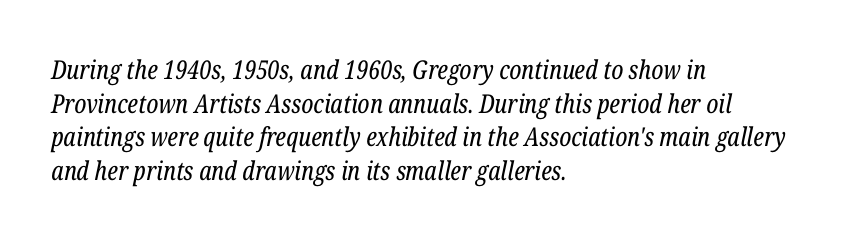
{"italic": "yes", "lean": "right", "slant_degrees": 12, "bold": "no", "underline": "no", "align": "left", "line_spacing": "normal", "line_spacing_ratio": 1.29, "letter_spacing": "normal", "letter_spacing_em": 0.0, "glyph_px": 26}
